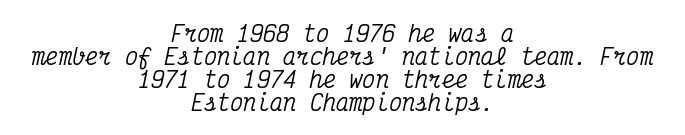
Visually the block forms a symmetrical silhouette, jagged on both flanks. Plain, unruled lines of type. Cramped leading. The horizontal fit of the characters is conventional and even.
